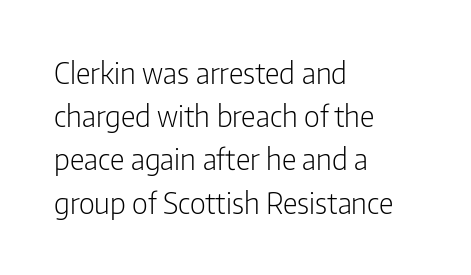
The image shows 29 px light, condensed sans-serif type, upright; set left-aligned, normal line spacing (1.49x), normal letter spacing, not underlined; low stroke contrast and a medium x-height.
